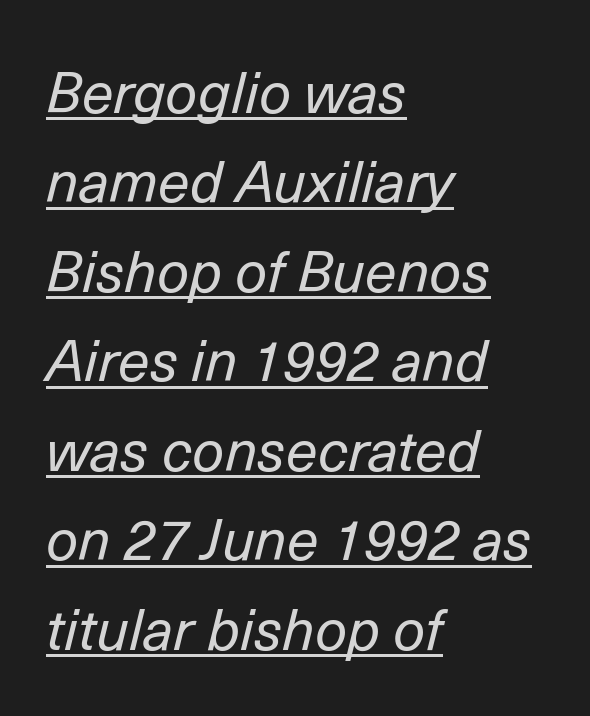
The face looks like a standard text weight, possibly lighter. Does extra space separate the letters? No, they use regular spacing. Emphasis-style slanted type is in use. The typesetter has applied underlining to the passage shown. Regarding leading, the lines here are spaced in the standard way. A student would call this left alignment; a typographer would say flush left, rag right.
